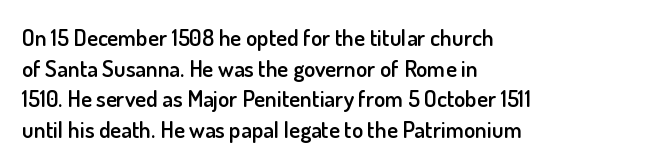
{"italic": "no", "bold": "semi", "underline": "no", "align": "left", "line_spacing": "normal", "line_spacing_ratio": 1.33, "letter_spacing": "normal", "letter_spacing_em": 0.0, "glyph_px": 23}
